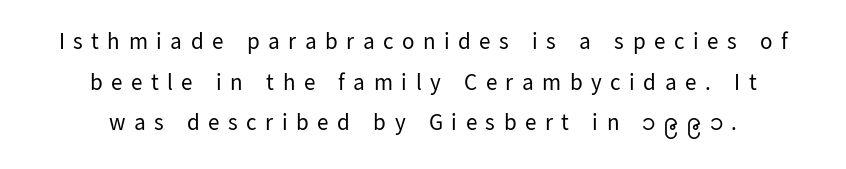
The image shows 23 px text type, upright; set centered, line spacing 1.77x, unusually wide letter spacing (+0.37 em), not underlined.
